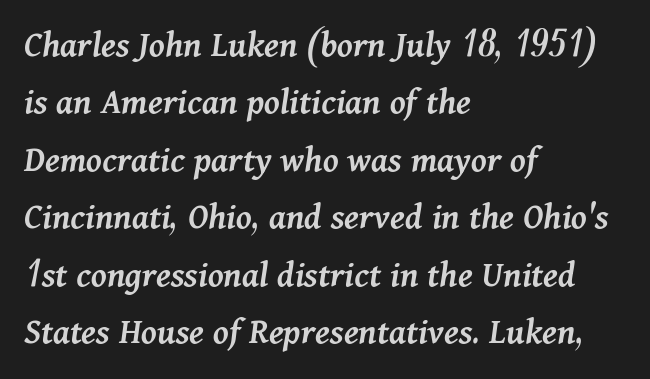
{"italic": "yes", "lean": "right", "slant_degrees": 11, "bold": "semi", "weight": "semibold", "width": "normal", "stroke_contrast": "medium", "x_height": "medium", "monospaced": "no", "underline": "no", "align": "left", "line_spacing": "normal", "line_spacing_ratio": 1.51, "letter_spacing": "normal", "letter_spacing_em": 0.0, "glyph_px": 38}
